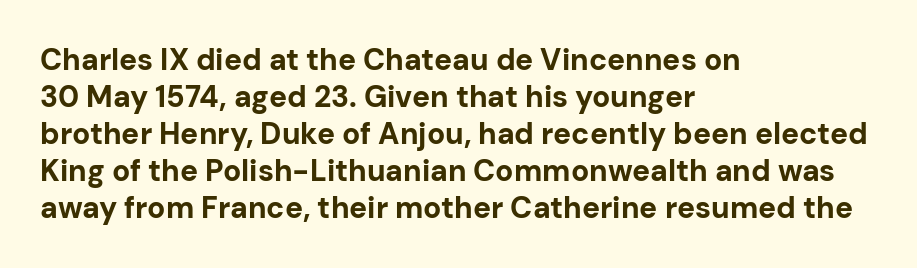
Nothing unusual about the tracking: characters are spaced as the font intends. Nobody drew a line under any word here. Summary of weight: heavy, a full bold. Upright lettering throughout. Serif or sans? Sans — the stroke terminals are bare. Typeset ragged right — the left edge is the straight one.
